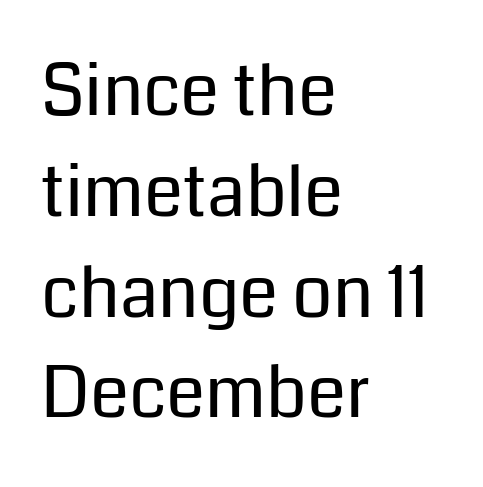
{"serif": "no", "italic": "no", "bold": "no", "weight": "regular", "width": "normal", "stroke_contrast": "low", "x_height": "medium", "monospaced": "no", "underline": "no", "align": "left", "line_spacing": "normal", "line_spacing_ratio": 1.42, "letter_spacing": "normal", "letter_spacing_em": 0.0, "glyph_px": 71}
